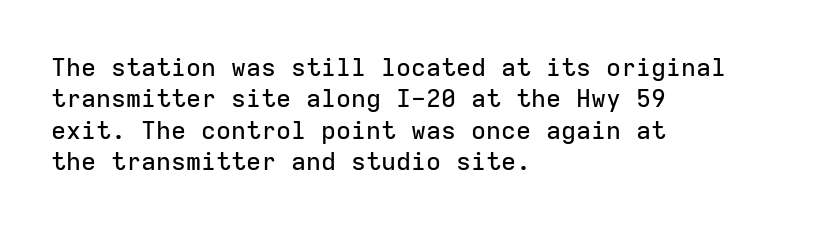
The image shows 25 px text type, upright; set left-aligned, normal line spacing (1.26x), normal letter spacing, not underlined.
